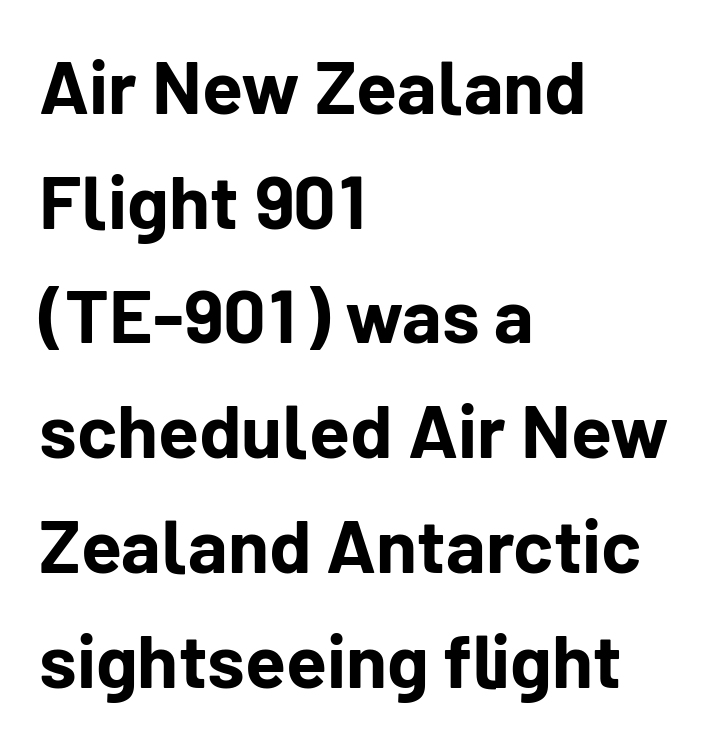
{"serif": "no", "italic": "no", "bold": "yes", "weight": "bold", "width": "normal", "stroke_contrast": "low", "x_height": "medium", "monospaced": "no", "underline": "no", "align": "left", "line_spacing": "normal", "line_spacing_ratio": 1.53, "letter_spacing": "normal", "letter_spacing_em": 0.0, "glyph_px": 75}
